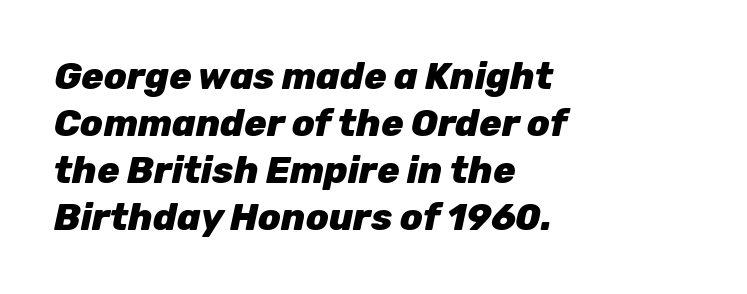
The image shows 37 px heavy type, italic (leaning right); set left-aligned, normal line spacing (1.27x), normal letter spacing, not underlined; low stroke contrast and a medium x-height.
